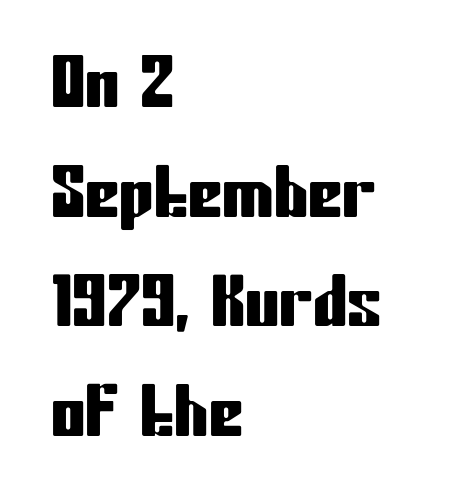
Q: Is the text italic (slanted)? A: No, it is upright.
Q: Is the typeface a serif or a sans-serif typeface? A: Sans-serif.
Q: Is the text underlined? A: No.
Q: How is the paragraph aligned? A: Left-aligned.
Q: Is the spacing between letters normal or unusually wide? A: Normal.
Q: Is the spacing between lines tight, normal or loose? A: Normal.
Q: Width (condensed, normal, or wide)? A: Condensed.
Q: Stroke contrast? A: Low.
Q: x-height? A: Medium.
Q: Monospaced? A: No.
